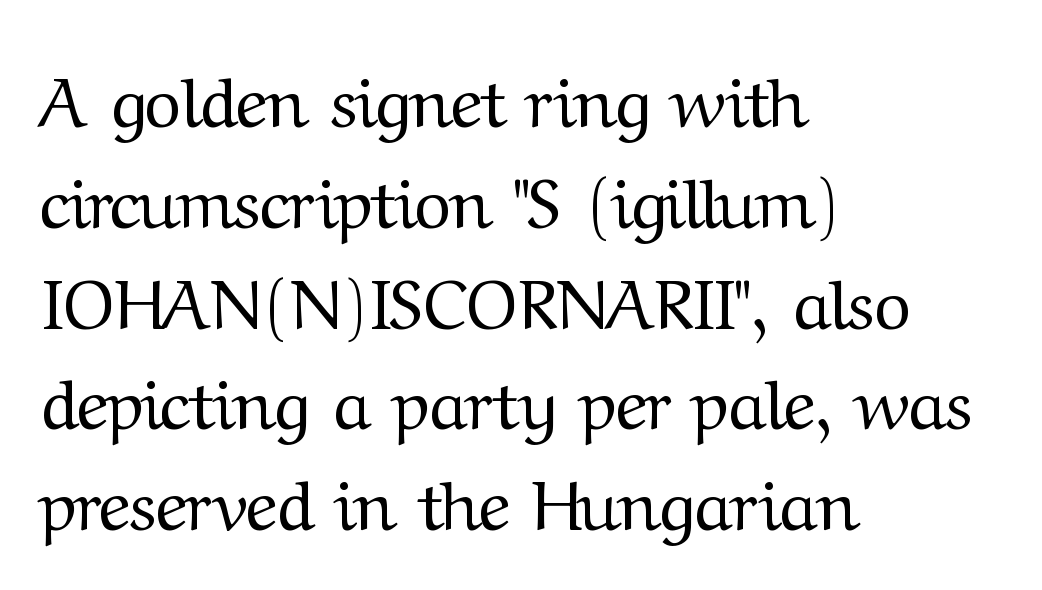
The image shows 70 px regular-weight serif type, upright; set left-aligned, normal line spacing (1.44x), normal letter spacing, not underlined; medium stroke contrast and a medium x-height.
